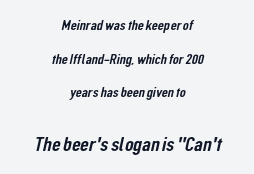
Q: Is the text underlined? A: No.
Q: How is the paragraph aligned? A: Centered.
Q: Is the spacing between letters normal or unusually wide? A: Normal.
Q: Is the spacing between lines tight, normal or loose? A: Loose.
Q: Which block of text is set in a larger size, the first (top) or the second (bottom)? A: The second (bottom) one.
